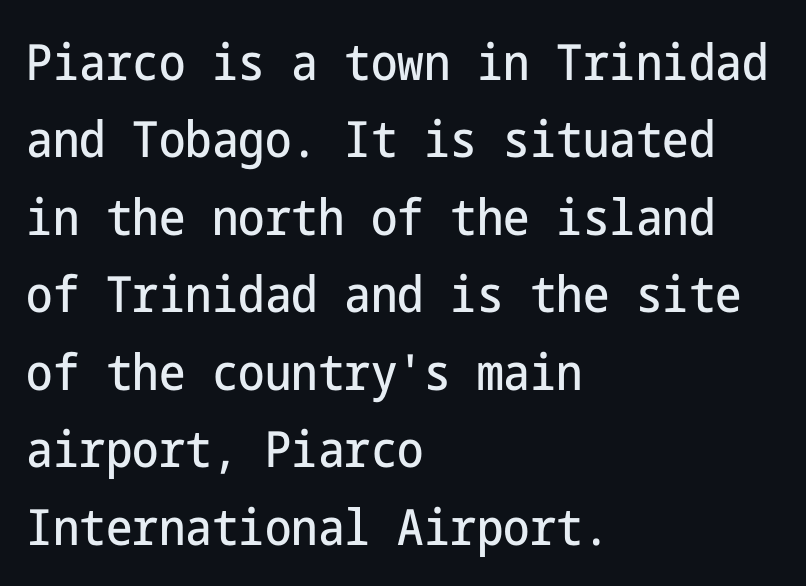
Caption: standard tracking, unaltered. Nope, not italic — everything's standing straight. This block has exactly the height ordinary leading produces. Decoration check: the copy has no underline.
